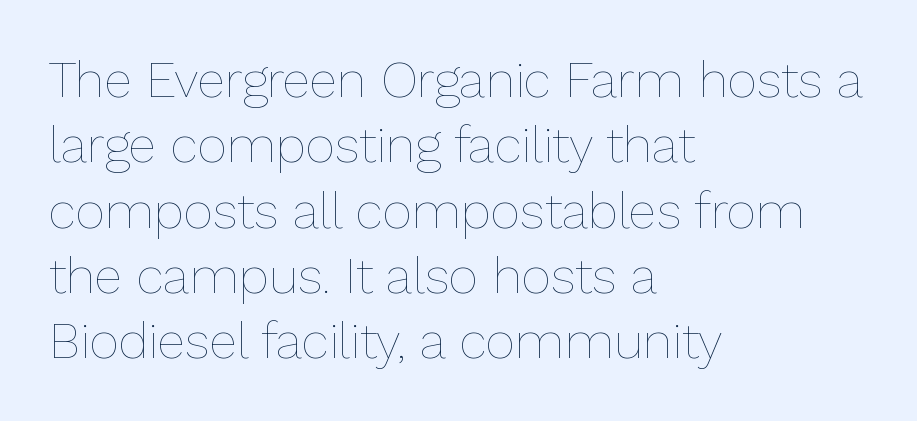
The image shows 51 px thin type, upright; set left-aligned, normal line spacing (1.28x), normal letter spacing, not underlined; low stroke contrast and a medium x-height.
